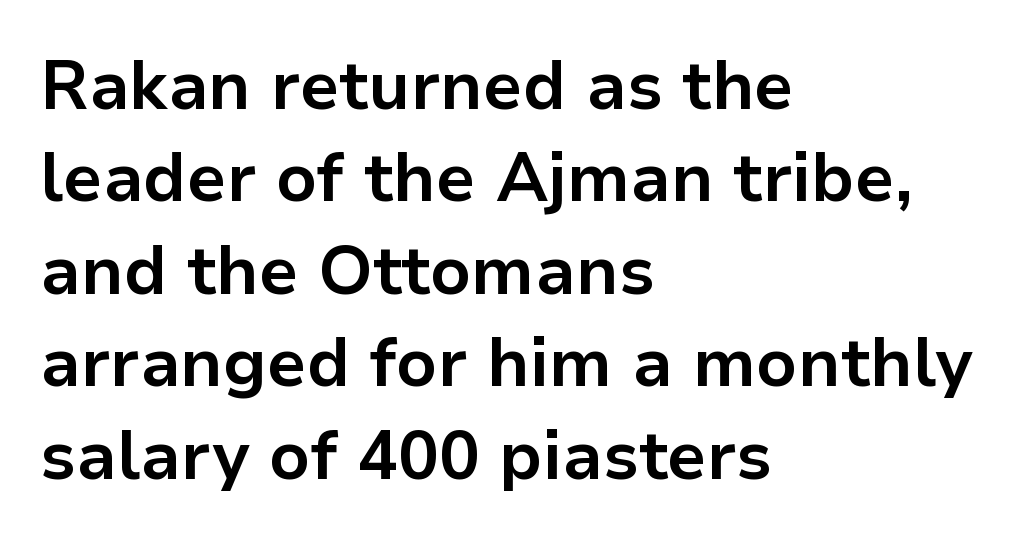
The strip under each line holds only bare page. The passage shown is typeset with a sans-serif family. The face used here is proportionally spaced, like ordinary book or web type. Does extra space separate the letters? No, they use regular spacing. Summary of weight: heavy, a full bold.
